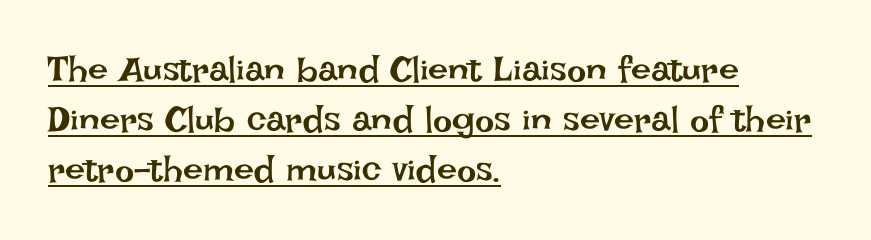
The image shows 36 px regular-weight type, upright; set left-aligned, normal line spacing (1.39x), normal letter spacing, underlined; low stroke contrast and a large x-height.
